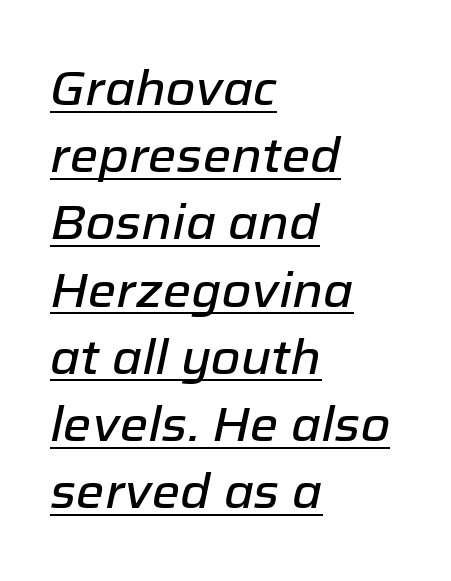
{"italic": "yes", "lean": "right", "slant_degrees": 12, "width": "normal", "stroke_contrast": "low", "x_height": "medium", "monospaced": "no", "underline": "yes", "align": "left", "line_spacing": "normal", "line_spacing_ratio": 1.4, "letter_spacing": "normal", "letter_spacing_em": 0.0, "glyph_px": 48}
